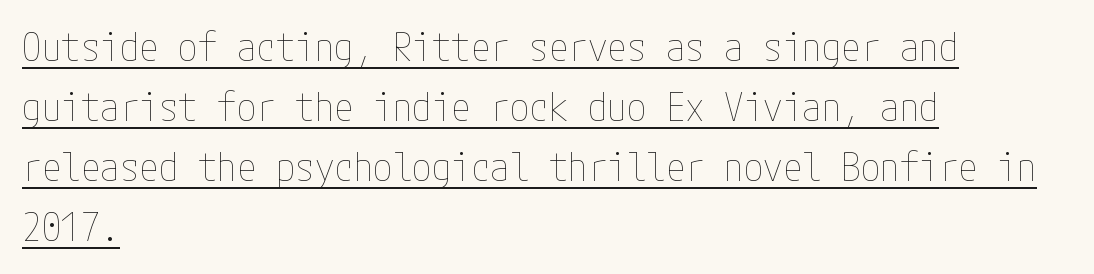
Q: Is the text bold? A: No.
Q: Is the text italic (slanted)? A: No, it is upright.
Q: Is the text underlined? A: Yes.
Q: How is the paragraph aligned? A: Left-aligned.
Q: Is the spacing between letters normal or unusually wide? A: Normal.
Q: Is the spacing between lines tight, normal or loose? A: Normal.
Q: Width (condensed, normal, or wide)? A: Condensed.
Q: Stroke contrast? A: Low.
Q: x-height? A: Medium.
